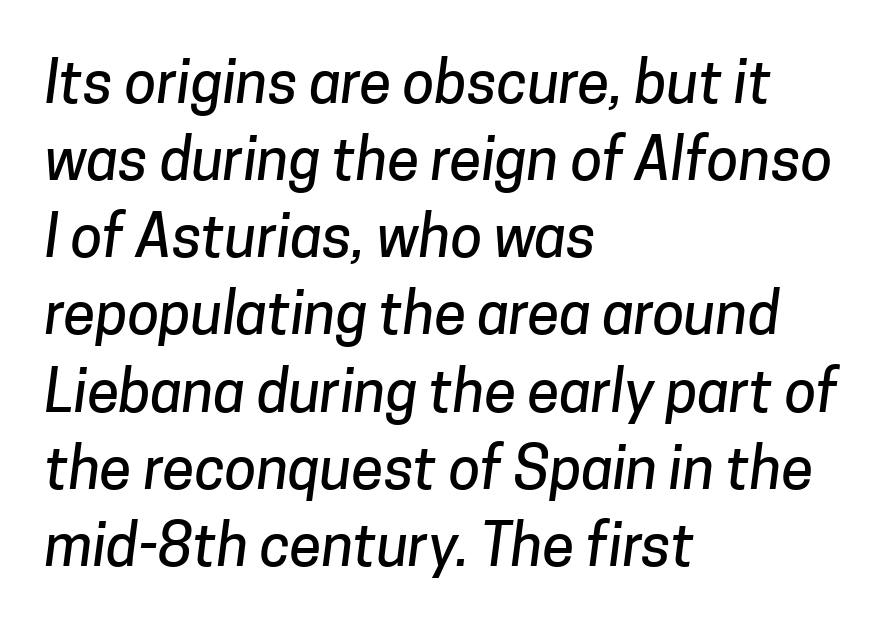
Looks like regular typesetting: each glyph gets only the width it needs. Check under the words: just untouched page. These lines are composed in type without serifs. Glyph-to-glyph distance matches everyday printed text.
